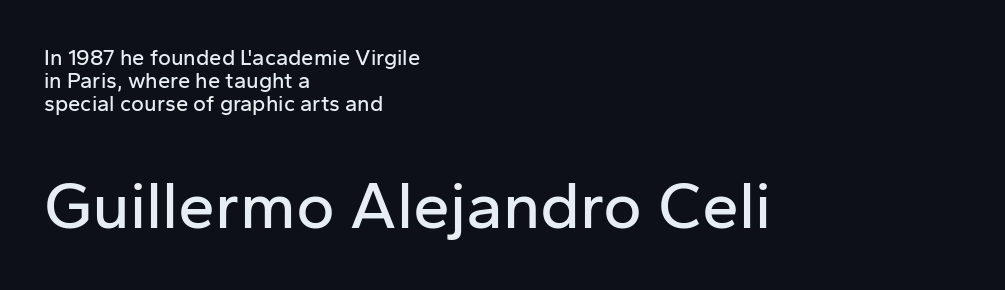
{"serif": "no", "italic": "no", "width": "normal", "stroke_contrast": "low", "x_height": "medium", "monospaced": "no", "underline": "no", "align": "left", "line_spacing": "tight", "line_spacing_ratio": 1.04, "letter_spacing": "normal", "letter_spacing_em": 0.0, "larger_block": "second", "size_ratio": 3.0, "glyph_px": 66}
